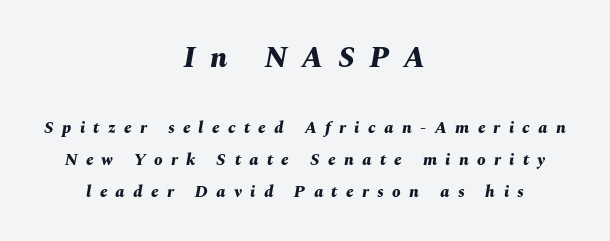
{"italic": "yes", "lean": "right", "slant_degrees": 10, "bold": "yes", "weight": "bold", "width": "normal", "stroke_contrast": "medium", "x_height": "medium", "monospaced": "no", "underline": "no", "align": "center", "line_spacing_ratio": 1.88, "letter_spacing": "wide", "letter_spacing_em": 0.49, "larger_block": "first", "size_ratio": 1.76, "glyph_px": 30}
